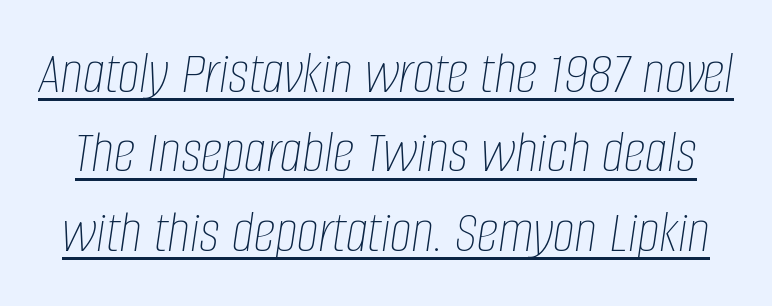
{"italic": "yes", "lean": "right", "slant_degrees": 8, "bold": "no", "weight": "thin", "width": "condensed", "stroke_contrast": "low", "x_height": "large", "monospaced": "no", "underline": "yes", "line_spacing": "normal", "line_spacing_ratio": 1.28, "letter_spacing": "normal", "letter_spacing_em": 0.0, "glyph_px": 62}
